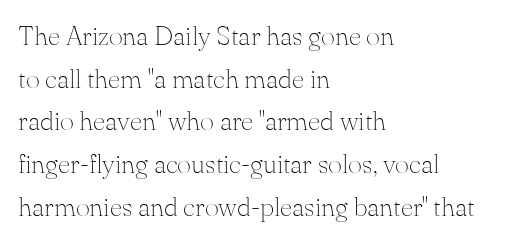
The ragged edge is on the right, which tells us the setting is flush left. Vertical strokes here are truly vertical. Heaviness? Minimal to ordinary, like unemphasized prose. Lines of text with bare space underneath.
